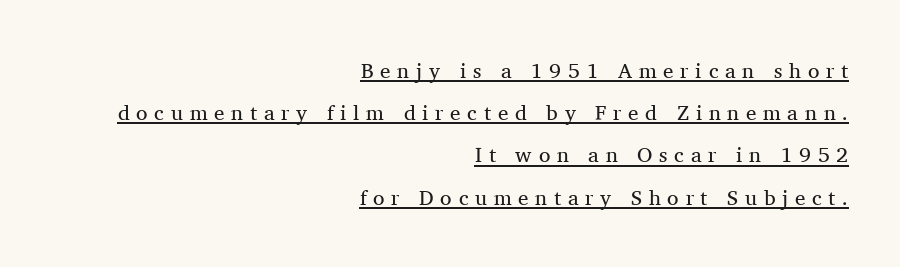
Underlining? Definitely there. Where is the straight margin? On the right. Loose tracking; the words dissolve into strings of separated letters. Notice the wide empty band between every row — that's loose leading.
